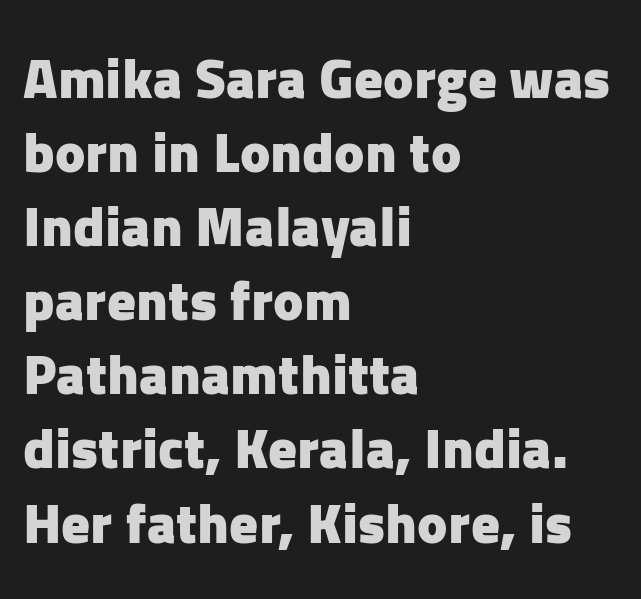
{"serif": "no", "italic": "no", "bold": "yes", "weight": "heavy", "width": "normal", "stroke_contrast": "low", "x_height": "medium", "monospaced": "no", "underline": "no", "align": "left", "line_spacing": "normal", "line_spacing_ratio": 1.3, "letter_spacing": "normal", "letter_spacing_em": 0.0, "glyph_px": 57}
